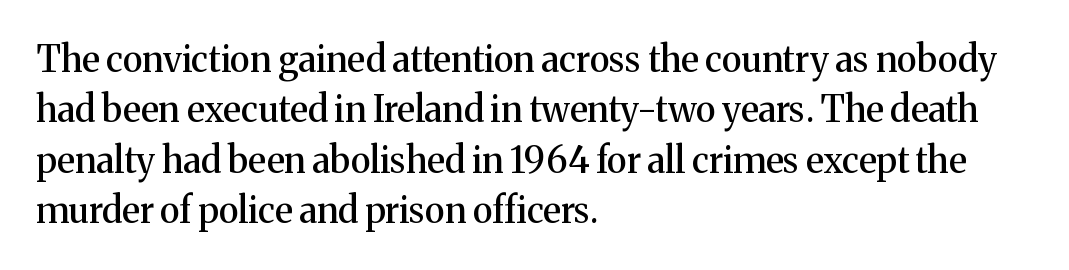
Spacing between characters is what you'd get straight out of the box. Horizontal alignment here is leftward, the default for most running prose. Upright lettering throughout. The face used here is proportionally spaced, like ordinary book or web type. Anything drawn beneath the words? Only blank space. Is there much room between lines? A standard amount, neither cramped nor airy.
